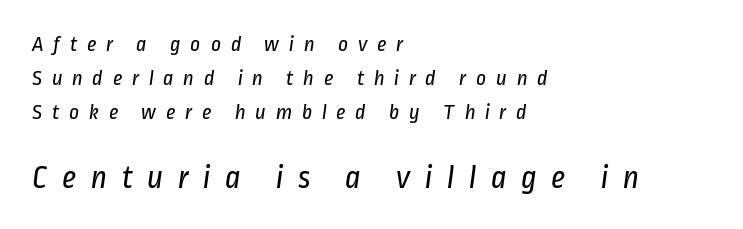
The image shows 33 px regular-weight, condensed sans-serif type; set left-aligned, normal line spacing (1.54x), unusually wide letter spacing (+0.44 em), not underlined; the second (bottom) block is 1.5x larger; low stroke contrast and a medium x-height.
